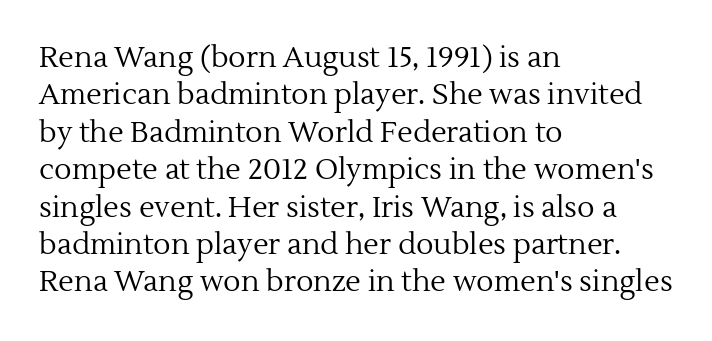
The image shows 29 px regular-weight serif type, upright; set left-aligned, normal line spacing (1.29x), normal letter spacing, not underlined; a medium x-height.
